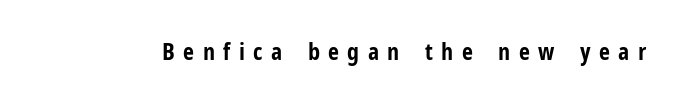
Q: Is the text bold? A: Yes.
Q: Is the text italic (slanted)? A: No, it is upright.
Q: Is the text underlined? A: No.
Q: Is the spacing between letters normal or unusually wide? A: Unusually wide.
